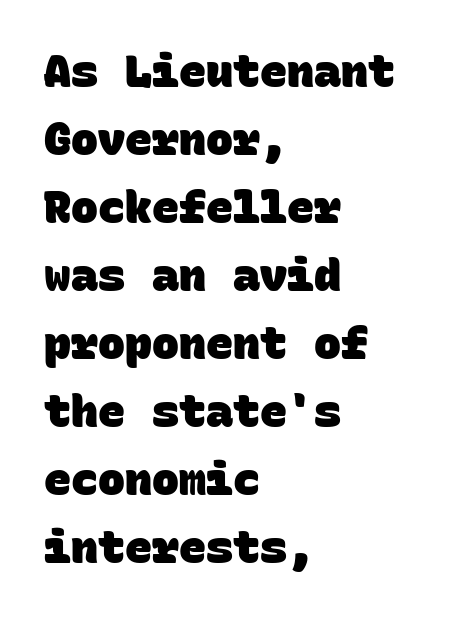
Q: Is the text bold? A: Yes.
Q: Is the typeface a serif or a sans-serif typeface? A: Sans-serif.
Q: Is the text underlined? A: No.
Q: How is the paragraph aligned? A: Left-aligned.
Q: Is the spacing between letters normal or unusually wide? A: Normal.
Q: Is the spacing between lines tight, normal or loose? A: Normal.
Q: Width (condensed, normal, or wide)? A: Normal.
Q: Stroke contrast? A: Low.
Q: x-height? A: Large.
Q: Monospaced? A: Yes.
